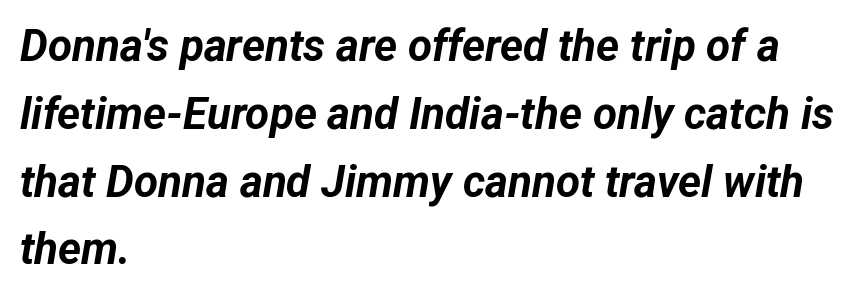
{"italic": "yes", "lean": "right", "slant_degrees": 12, "bold": "yes", "weight": "bold", "width": "normal", "stroke_contrast": "low", "x_height": "medium", "monospaced": "no", "underline": "no", "align": "left", "line_spacing": "normal", "line_spacing_ratio": 1.54, "letter_spacing": "normal", "letter_spacing_em": 0.0, "glyph_px": 44}
